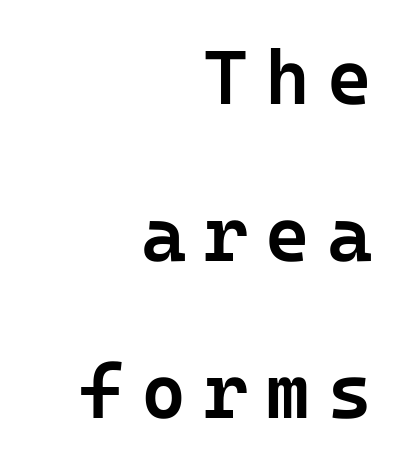
Q: Is the text bold? A: Semi-bold.
Q: Is the text italic (slanted)? A: No, it is upright.
Q: Is the typeface a serif or a sans-serif typeface? A: Sans-serif.
Q: Is the text underlined? A: No.
Q: How is the paragraph aligned? A: Right-aligned.
Q: Is the spacing between letters normal or unusually wide? A: Unusually wide.
Q: Is the spacing between lines tight, normal or loose? A: Loose.
Q: Width (condensed, normal, or wide)? A: Normal.
Q: Stroke contrast? A: Low.
Q: x-height? A: Medium.
